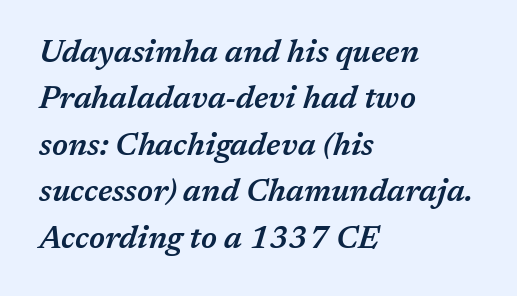
Q: Is the text bold? A: Semi-bold.
Q: Is the text italic (slanted)? A: Yes, it leans right by about 17 degrees.
Q: Is the text underlined? A: No.
Q: How is the paragraph aligned? A: Left-aligned.
Q: Is the spacing between letters normal or unusually wide? A: Normal.
Q: Is the spacing between lines tight, normal or loose? A: Normal.
Q: Width (condensed, normal, or wide)? A: Normal.
Q: Stroke contrast? A: Medium.
Q: x-height? A: Medium.
Q: Monospaced? A: No.
